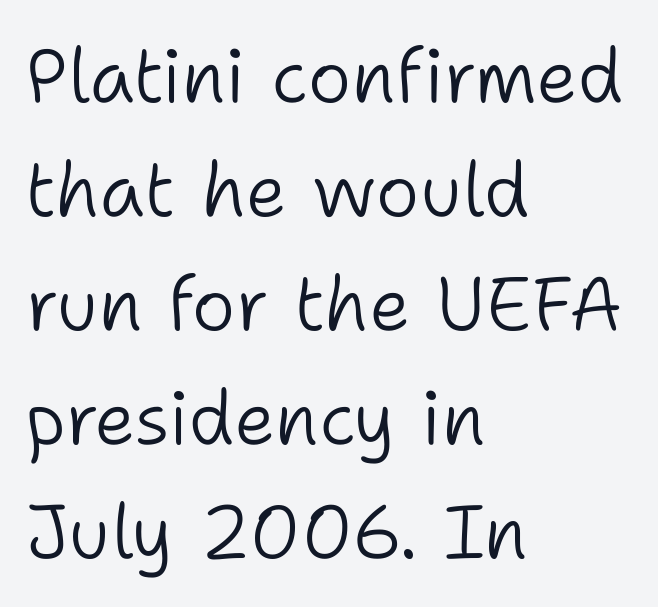
Q: Is the text bold? A: No.
Q: Is the text italic (slanted)? A: No, it is upright.
Q: Is the typeface a serif or a sans-serif typeface? A: Sans-serif.
Q: Is the text underlined? A: No.
Q: How is the paragraph aligned? A: Left-aligned.
Q: Is the spacing between letters normal or unusually wide? A: Normal.
Q: Is the spacing between lines tight, normal or loose? A: Normal.
Q: Width (condensed, normal, or wide)? A: Normal.
Q: Stroke contrast? A: Low.
Q: x-height? A: Medium.
Q: Monospaced? A: No.
